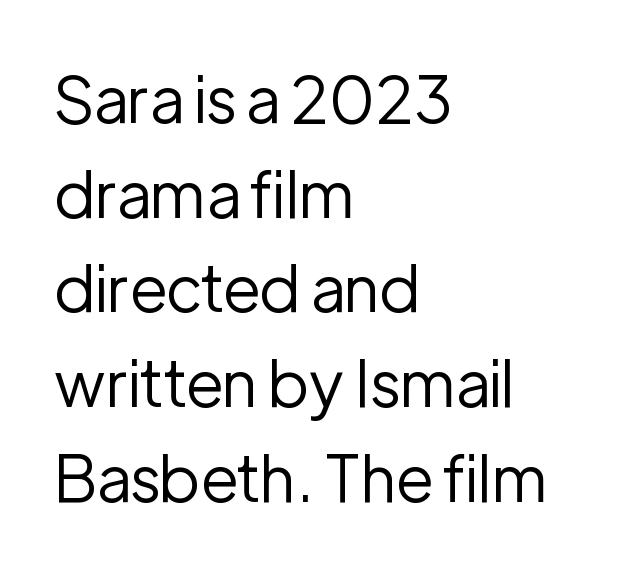
{"serif": "no", "italic": "no", "bold": "no", "weight": "regular", "width": "normal", "stroke_contrast": "low", "x_height": "medium", "monospaced": "no", "underline": "no", "align": "left", "line_spacing": "normal", "line_spacing_ratio": 1.48, "letter_spacing": "normal", "letter_spacing_em": 0.0, "glyph_px": 64}
